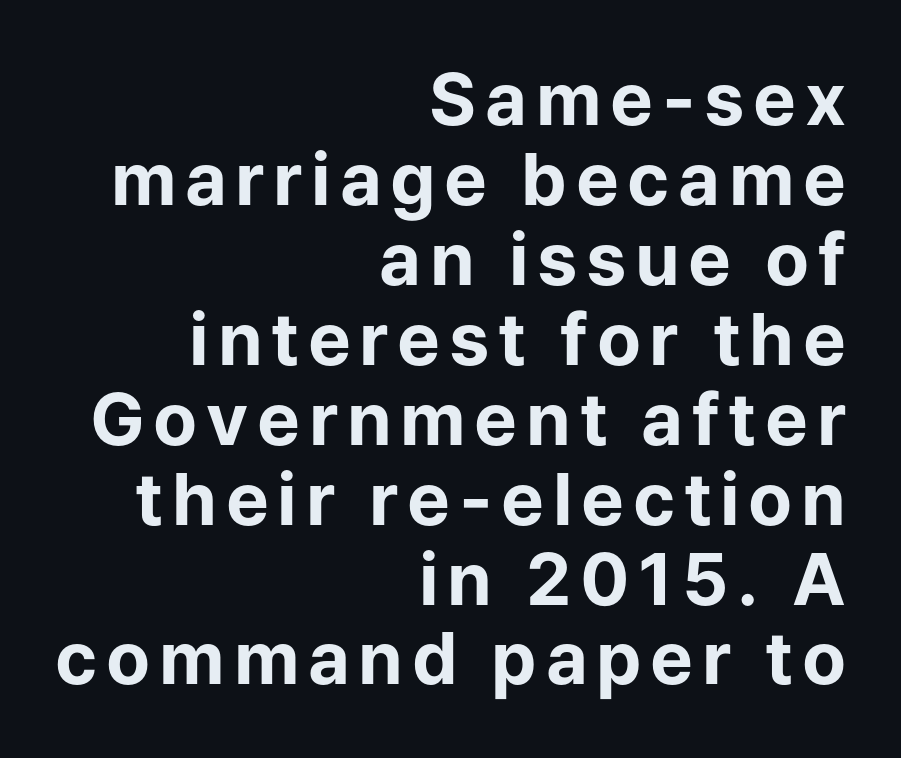
The image shows 72 px bold sans-serif type, upright; set right-aligned, tight line spacing (1.11x), not underlined; low stroke contrast and a medium x-height.
